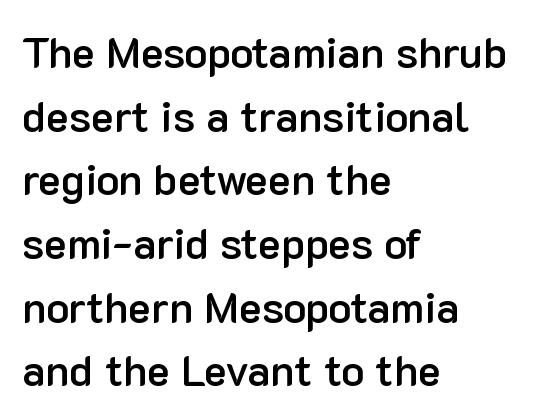
The image shows 43 px semibold sans-serif type, upright; set left-aligned, normal line spacing (1.48x), normal letter spacing, not underlined; low stroke contrast and a medium x-height.
